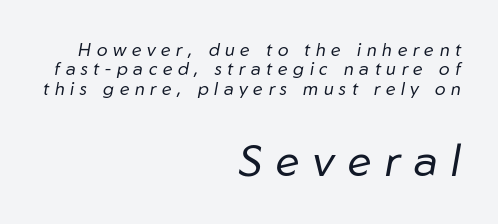
Does the bottom block carry the larger type? Yes, it does. Slant detected: the letters are inclined. Varying glyph widths throughout — classic text-font behaviour. The letterforms stand isolated, each surrounded by extra space.
